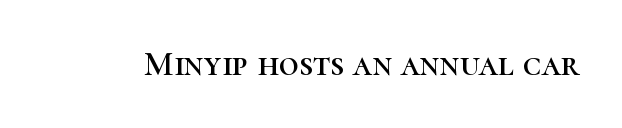
{"serif": "yes", "italic": "no", "width": "normal", "stroke_contrast": "high", "x_height": "medium", "monospaced": "no", "underline": "no", "letter_spacing": "normal", "letter_spacing_em": 0.0, "glyph_px": 35}
